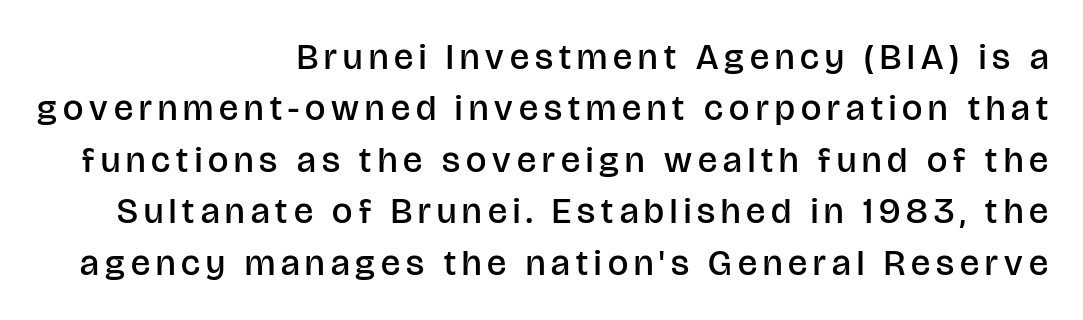
Q: Is the text bold? A: Semi-bold.
Q: Is the text italic (slanted)? A: No, it is upright.
Q: Is the typeface a serif or a sans-serif typeface? A: Sans-serif.
Q: Is the text underlined? A: No.
Q: How is the paragraph aligned? A: Right-aligned.
Q: Is the spacing between lines tight, normal or loose? A: Normal.
Q: Width (condensed, normal, or wide)? A: Normal.
Q: Stroke contrast? A: Low.
Q: x-height? A: Large.
Q: Monospaced? A: No.
